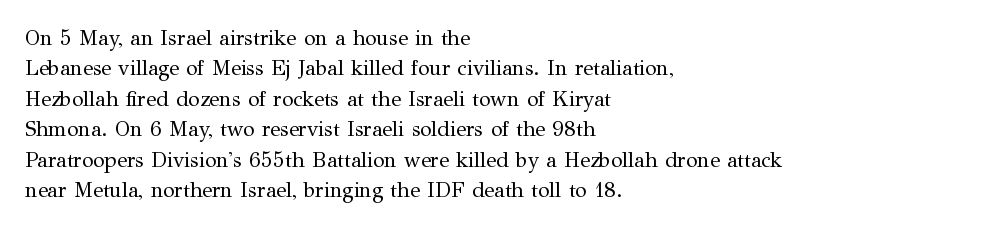
{"italic": "no", "bold": "no", "underline": "no", "align": "left", "line_spacing": "normal", "line_spacing_ratio": 1.45, "letter_spacing": "normal", "letter_spacing_em": 0.0, "glyph_px": 21}
